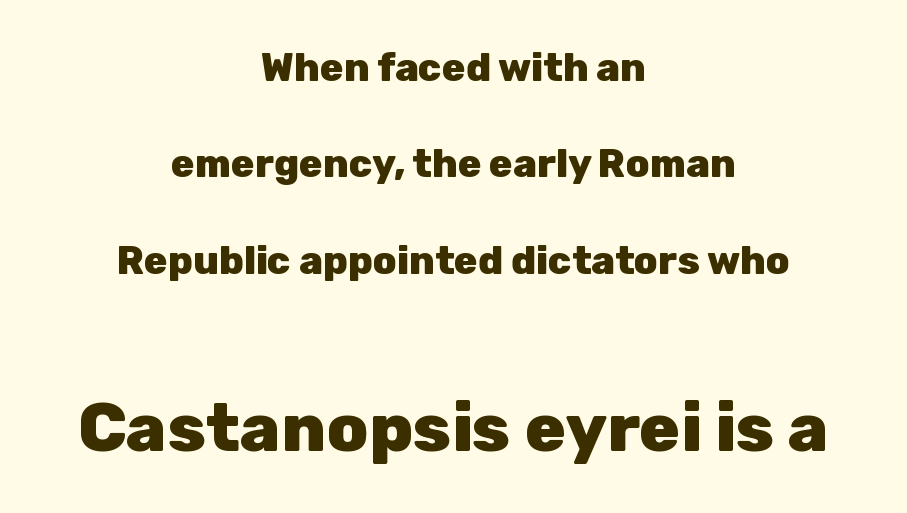
Q: Is the text bold? A: Yes.
Q: Is the text italic (slanted)? A: No, it is upright.
Q: Is the typeface a serif or a sans-serif typeface? A: Sans-serif.
Q: Is the text underlined? A: No.
Q: How is the paragraph aligned? A: Centered.
Q: Is the spacing between letters normal or unusually wide? A: Normal.
Q: Is the spacing between lines tight, normal or loose? A: Loose.
Q: Which block of text is set in a larger size, the first (top) or the second (bottom)? A: The second (bottom) one.
Q: Width (condensed, normal, or wide)? A: Normal.
Q: Stroke contrast? A: Low.
Q: x-height? A: Medium.
Q: Monospaced? A: No.
